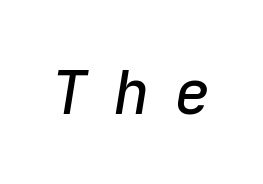
A typesetter would call this monospace, since all characters share one set width. This sample uses an oblique cut, with every glyph tilted off the vertical. Descender tails drop into unmarked territory. The letters are spread apart with noticeably loose tracking.
